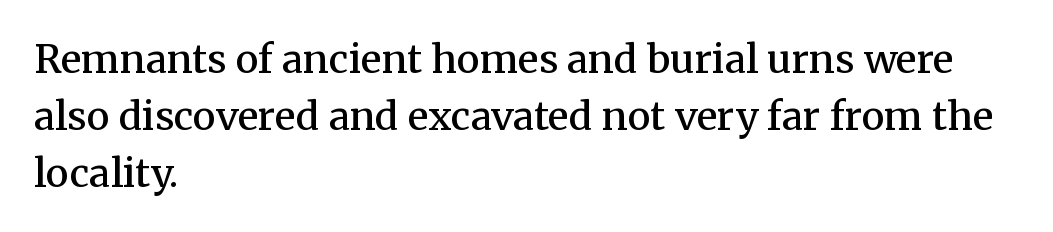
{"serif": "yes", "italic": "no", "bold": "semi", "weight": "semibold", "width": "normal", "stroke_contrast": "medium", "x_height": "medium", "monospaced": "no", "underline": "no", "align": "left", "line_spacing": "normal", "line_spacing_ratio": 1.46, "letter_spacing": "normal", "letter_spacing_em": 0.0, "glyph_px": 39}
